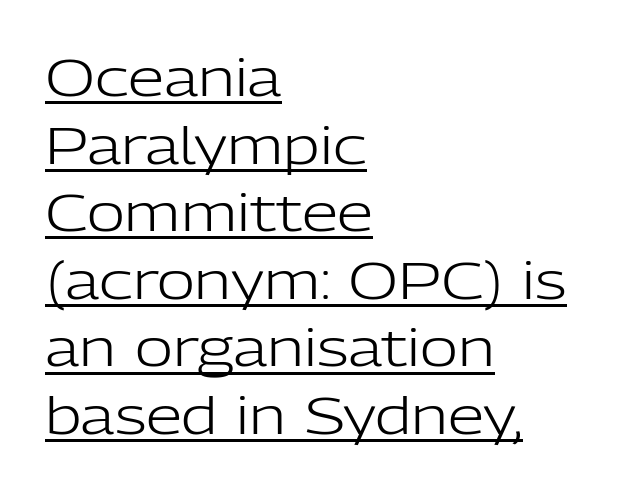
Baseline-to-baseline distance is the conventional proportion of letter height. Spacing between characters is what you'd get straight out of the box. This sample has the flowing, uneven cadence of proportional lettering. A student would call this left alignment; a typographer would say flush left, rag right. What kind of face is this? One without serifs — a sans. Vertical stems look standard width or narrower in stroke.
